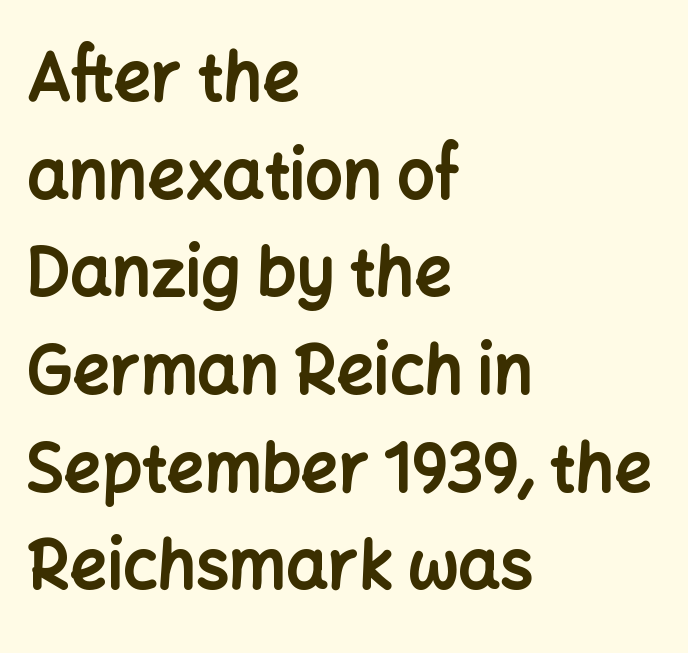
The image shows 66 px bold sans-serif type, upright; set left-aligned, normal line spacing (1.48x), normal letter spacing, not underlined; low stroke contrast and a medium x-height.
